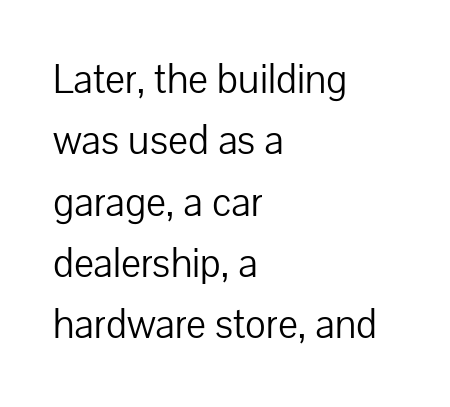
Q: Is the text bold? A: No.
Q: Is the text italic (slanted)? A: No, it is upright.
Q: Is the typeface a serif or a sans-serif typeface? A: Sans-serif.
Q: Is the text underlined? A: No.
Q: How is the paragraph aligned? A: Left-aligned.
Q: Is the spacing between letters normal or unusually wide? A: Normal.
Q: Is the spacing between lines tight, normal or loose? A: Normal.
Q: Width (condensed, normal, or wide)? A: Normal.
Q: Stroke contrast? A: Low.
Q: x-height? A: Medium.
Q: Monospaced? A: No.
